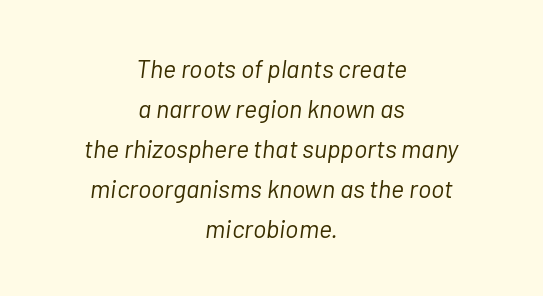
Q: Is the text bold? A: No.
Q: Is the text italic (slanted)? A: Yes, it leans right by about 7 degrees.
Q: Is the text underlined? A: No.
Q: How is the paragraph aligned? A: Centered.
Q: Is the spacing between letters normal or unusually wide? A: Normal.
Q: Is the spacing between lines tight, normal or loose? A: Normal.
